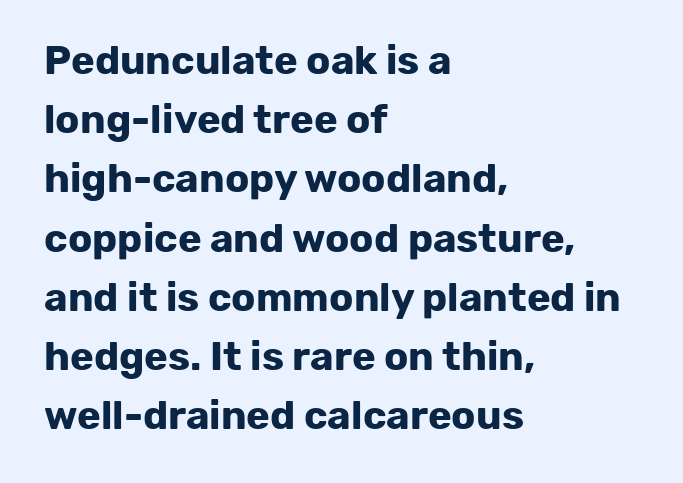
Q: Is the text bold? A: Yes.
Q: Is the text italic (slanted)? A: No, it is upright.
Q: Is the typeface a serif or a sans-serif typeface? A: Sans-serif.
Q: Is the text underlined? A: No.
Q: How is the paragraph aligned? A: Left-aligned.
Q: Is the spacing between letters normal or unusually wide? A: Normal.
Q: Is the spacing between lines tight, normal or loose? A: Normal.
Q: Width (condensed, normal, or wide)? A: Normal.
Q: Stroke contrast? A: Low.
Q: x-height? A: Medium.
Q: Monospaced? A: No.
